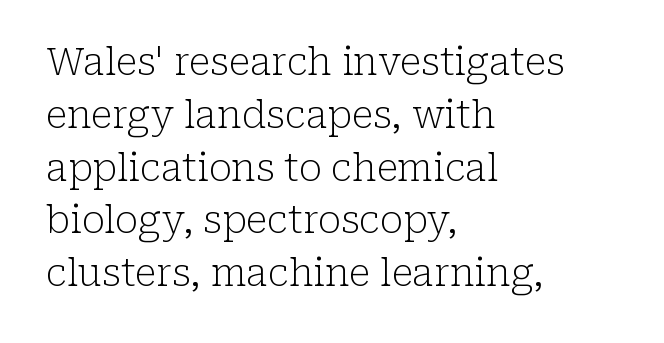
{"serif": "yes", "italic": "no", "bold": "no", "weight": "light", "width": "normal", "stroke_contrast": "low", "x_height": "medium", "monospaced": "no", "underline": "no", "align": "left", "line_spacing": "normal", "line_spacing_ratio": 1.39, "letter_spacing": "normal", "letter_spacing_em": 0.0, "glyph_px": 38}
